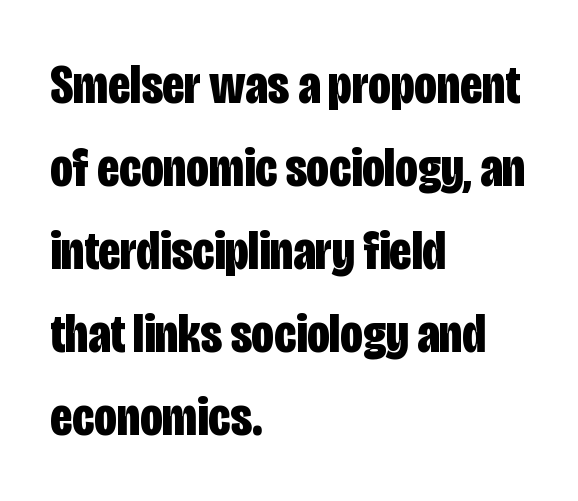
Interline gaps are of average width in this sample. The strokes are fattened all the way to bold. Descender tails drop into unmarked territory. The face used here is proportionally spaced, like ordinary book or web type. Typographically, this falls in the sans-serif category. Designer's note — italics off, roman on.
